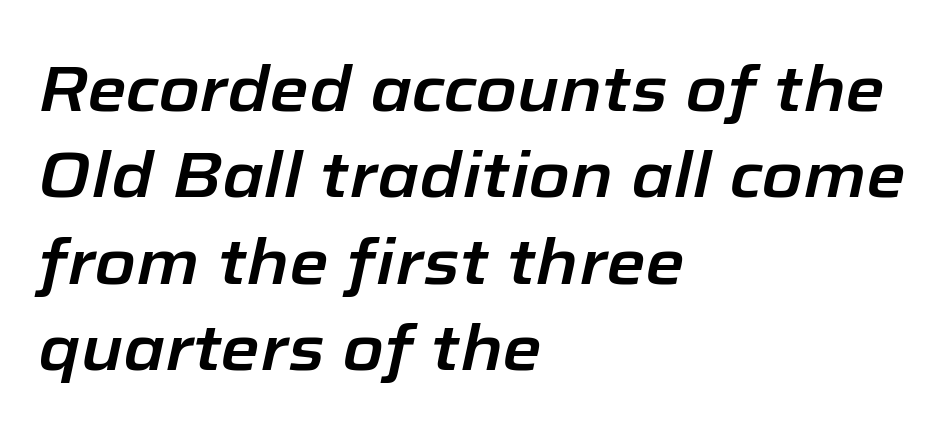
Q: Is the text italic (slanted)? A: Yes, it leans right by about 12 degrees.
Q: Is the text underlined? A: No.
Q: How is the paragraph aligned? A: Left-aligned.
Q: Is the spacing between letters normal or unusually wide? A: Normal.
Q: Is the spacing between lines tight, normal or loose? A: Normal.
Q: Width (condensed, normal, or wide)? A: Normal.
Q: Stroke contrast? A: Low.
Q: x-height? A: Medium.
Q: Monospaced? A: No.
